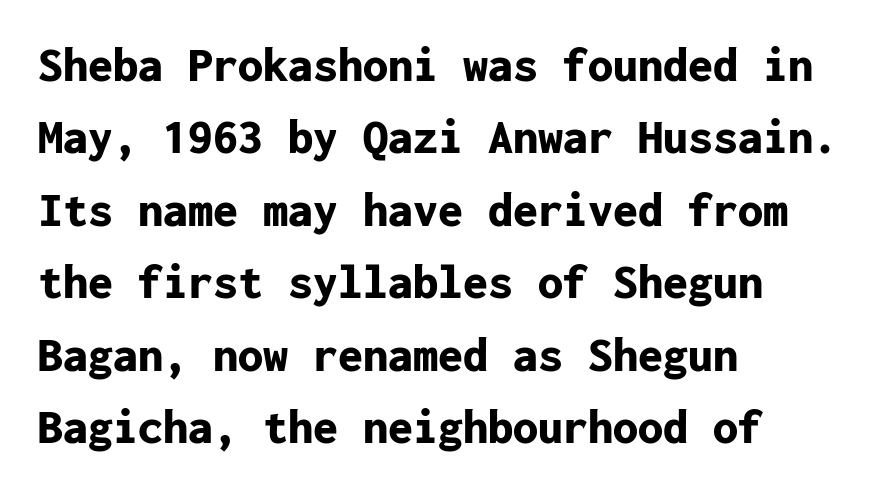
{"serif": "no", "italic": "no", "bold": "yes", "weight": "bold", "width": "normal", "stroke_contrast": "low", "x_height": "medium", "monospaced": "yes", "underline": "no", "align": "left", "line_spacing": "normal", "line_spacing_ratio": 1.45, "letter_spacing": "normal", "letter_spacing_em": 0.0, "glyph_px": 50}
